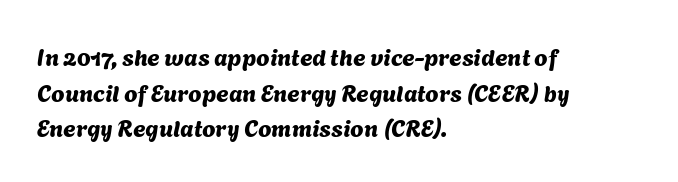
Q: Is the text underlined? A: No.
Q: How is the paragraph aligned? A: Left-aligned.
Q: Is the spacing between letters normal or unusually wide? A: Normal.
Q: Is the spacing between lines tight, normal or loose? A: Normal.
